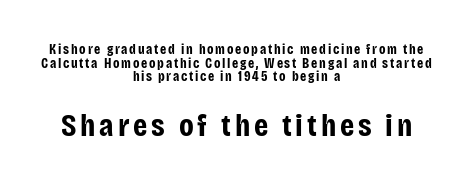
The image shows 32 px bold, condensed sans-serif type, upright; set centered, tight line spacing (0.97x), not underlined; the second (bottom) block is 2.29x larger; low stroke contrast and a large x-height.
